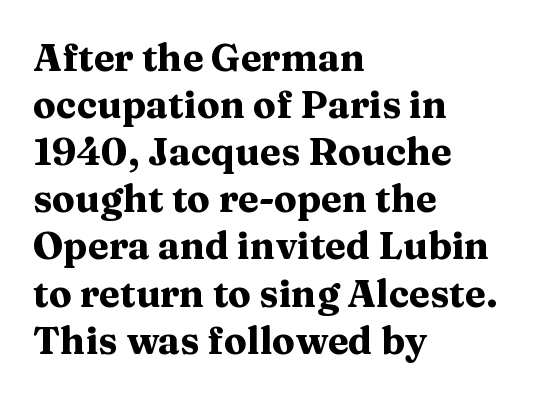
Each letter keeps its own natural width here, so spacing adapts to shape. These lines stack with their left ends in a neat column. Italic: no, the glyphs are upright roman. Spacing between characters is what you'd get straight out of the box. Typographic density is high because the face is bold. In terms of letterform style, serifs are clearly present.
